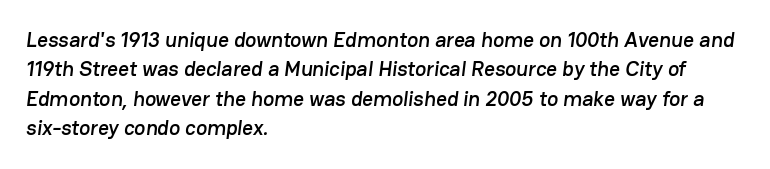
Check under the words: just untouched page. In terms of leading, this rendering sits right in the middle. The text block is weighted toward the left margin, trailing off unevenly rightward. Short note: letters normally spaced.
